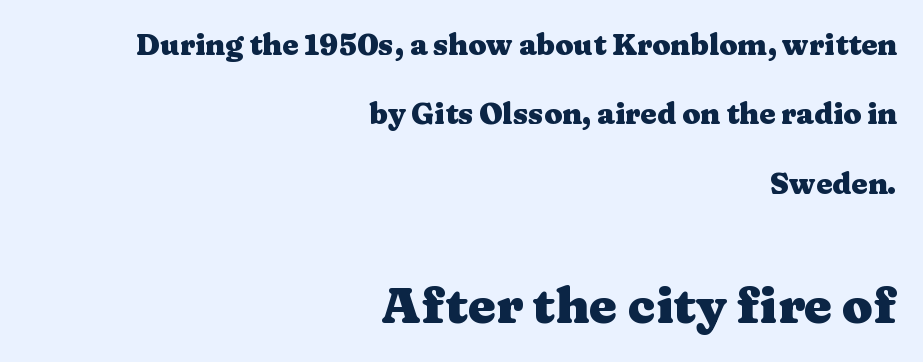
Q: Is the text bold? A: Yes.
Q: Is the text italic (slanted)? A: No, it is upright.
Q: Is the typeface a serif or a sans-serif typeface? A: Serif.
Q: Is the text underlined? A: No.
Q: How is the paragraph aligned? A: Right-aligned.
Q: Is the spacing between letters normal or unusually wide? A: Normal.
Q: Is the spacing between lines tight, normal or loose? A: Loose.
Q: Which block of text is set in a larger size, the first (top) or the second (bottom)? A: The second (bottom) one.
Q: Width (condensed, normal, or wide)? A: Wide.
Q: Stroke contrast? A: Medium.
Q: x-height? A: Medium.
Q: Monospaced? A: No.
